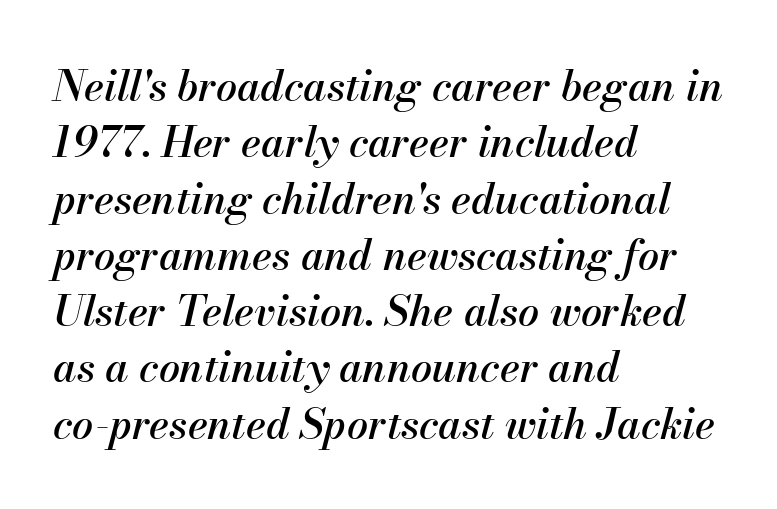
The image shows 42 px text type, italic (leaning right); set left-aligned, normal line spacing (1.34x), normal letter spacing, not underlined; medium stroke contrast and a small x-height.
